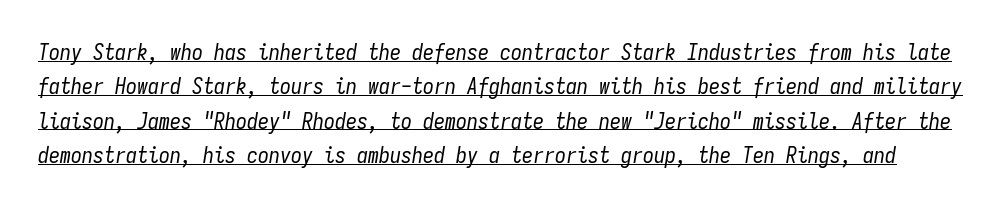
Q: Is the text bold? A: No.
Q: Is the text italic (slanted)? A: Yes, it leans right by about 9 degrees.
Q: Is the text underlined? A: Yes.
Q: Is the spacing between letters normal or unusually wide? A: Normal.
Q: Is the spacing between lines tight, normal or loose? A: Normal.
